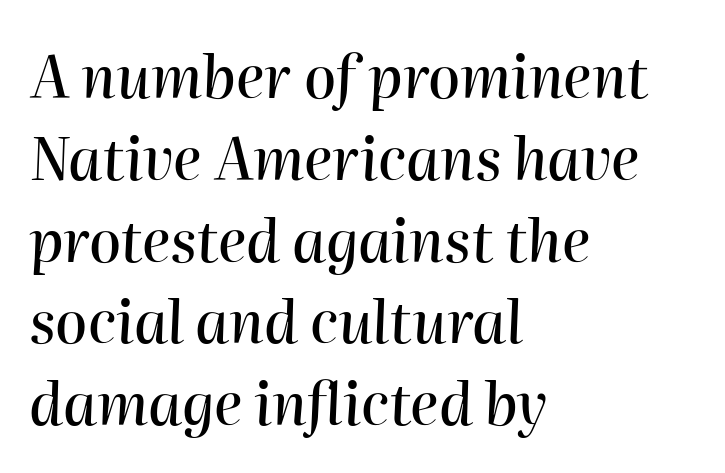
Q: Is the text italic (slanted)? A: Yes, it leans right by about 2 degrees.
Q: Is the text underlined? A: No.
Q: How is the paragraph aligned? A: Left-aligned.
Q: Is the spacing between letters normal or unusually wide? A: Normal.
Q: Is the spacing between lines tight, normal or loose? A: Normal.
Q: Width (condensed, normal, or wide)? A: Normal.
Q: Stroke contrast? A: High.
Q: x-height? A: Medium.
Q: Monospaced? A: No.
